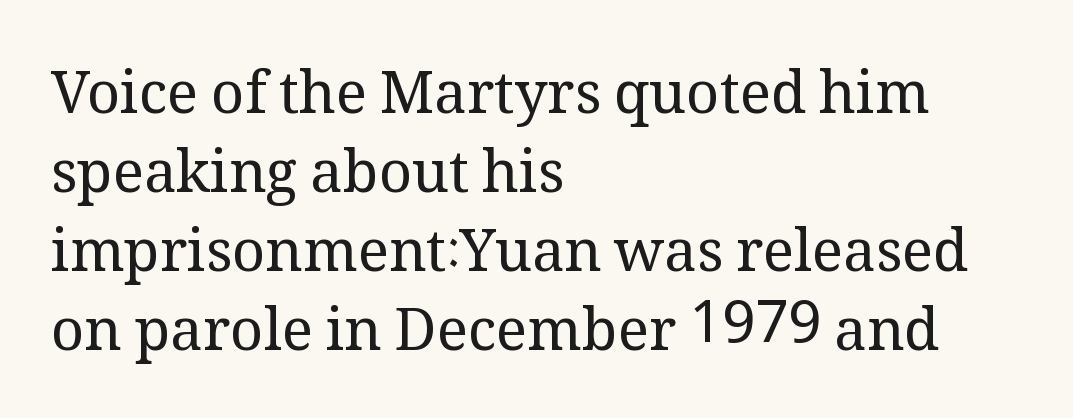
The image shows 58 px regular-weight serif type, upright; set left-aligned, normal line spacing (1.36x), normal letter spacing, not underlined; medium stroke contrast and a medium x-height.
